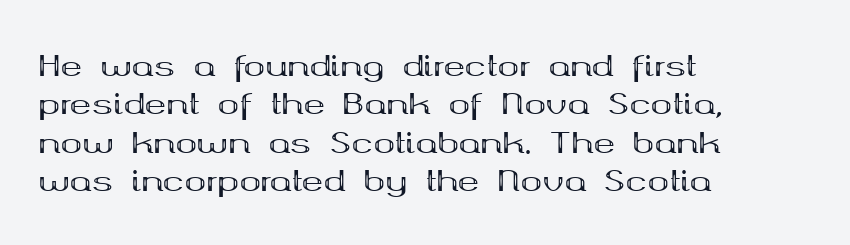
The text was rendered using a seriffed face with decorative stroke endings. Weight: bold. The paragraph shown leans on its left margin. Do the letters lean? They stand straight.
